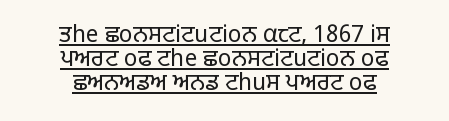
{"italic": "no", "bold": "no", "underline": "yes", "align": "center", "line_spacing": "tight", "line_spacing_ratio": 1.05, "letter_spacing": "normal", "letter_spacing_em": 0.0, "glyph_px": 23}
